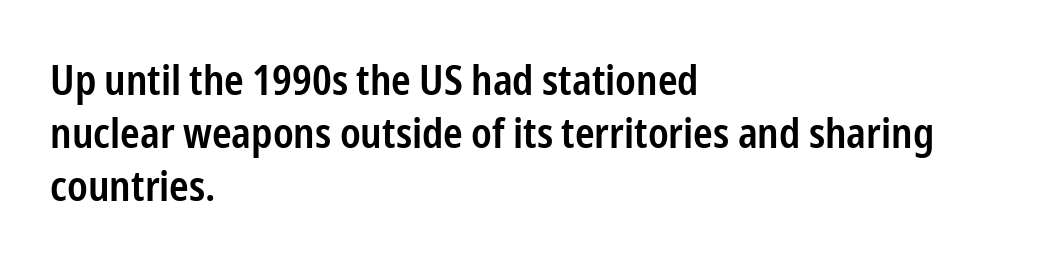
The lines in this sample share a left origin and differ only in where they stop. The axis of the letterforms is exactly vertical. The foot of each line stays bare and open. Look at the tracking — it's just the regular setting, nothing added. On the weight axis this lands at semibold, roughly 600. Do the characters align in a grid? No, the font is proportional.
